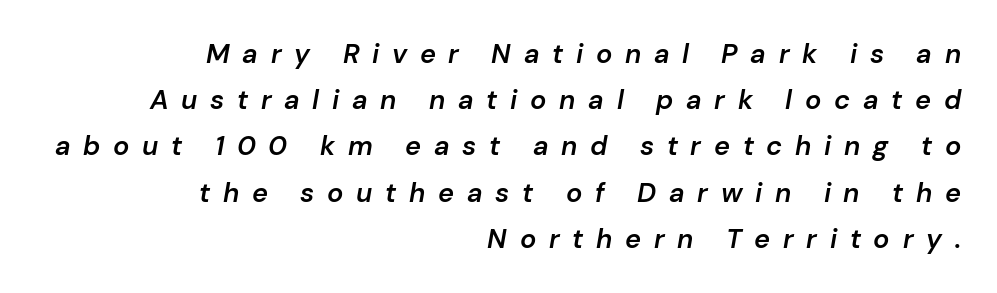
Q: Is the text bold? A: Semi-bold.
Q: Is the text italic (slanted)? A: Yes, it leans right by about 10 degrees.
Q: Is the text underlined? A: No.
Q: How is the paragraph aligned? A: Right-aligned.
Q: Is the spacing between letters normal or unusually wide? A: Unusually wide.
